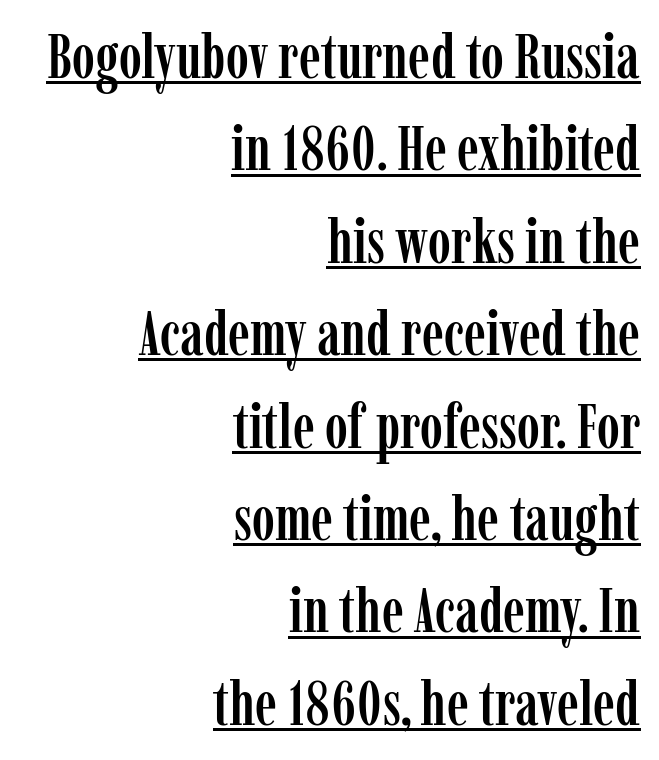
Q: Is the text italic (slanted)? A: No, it is upright.
Q: Is the typeface a serif or a sans-serif typeface? A: Serif.
Q: Is the text underlined? A: Yes.
Q: How is the paragraph aligned? A: Right-aligned.
Q: Is the spacing between letters normal or unusually wide? A: Normal.
Q: Is the spacing between lines tight, normal or loose? A: Normal.
Q: Width (condensed, normal, or wide)? A: Condensed.
Q: Stroke contrast? A: Low.
Q: x-height? A: Medium.
Q: Monospaced? A: No.
